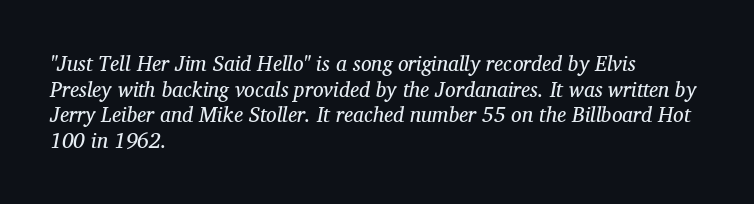
The image shows 21 px text type, italic (leaning right); set left-aligned, line spacing 1.22x, normal letter spacing, not underlined.
